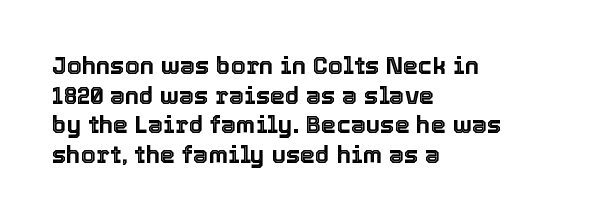
{"italic": "no", "underline": "no", "align": "left", "line_spacing_ratio": 1.23, "letter_spacing": "normal", "letter_spacing_em": 0.0, "glyph_px": 24}
